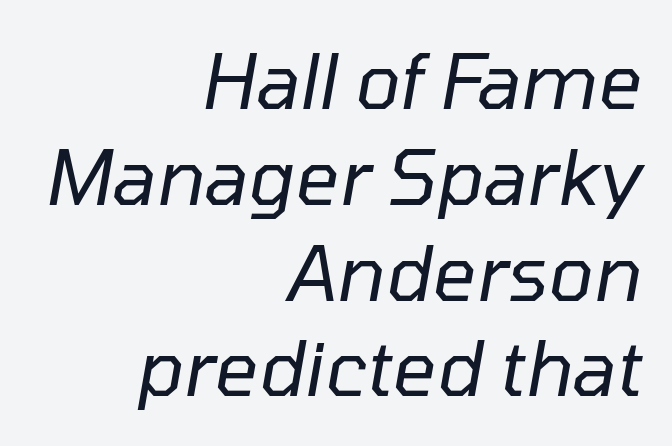
The image shows 76 px regular-weight type, italic (leaning right); set right-aligned, normal line spacing (1.26x), normal letter spacing, not underlined; low stroke contrast and a medium x-height.
